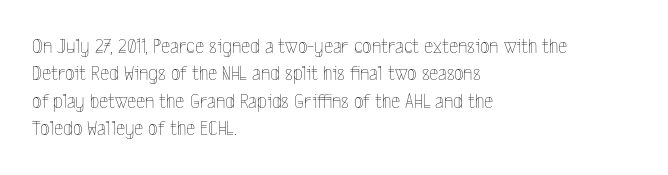
The image shows 22 px text type, upright; set left-aligned, normal line spacing (1.25x), normal letter spacing, not underlined.
